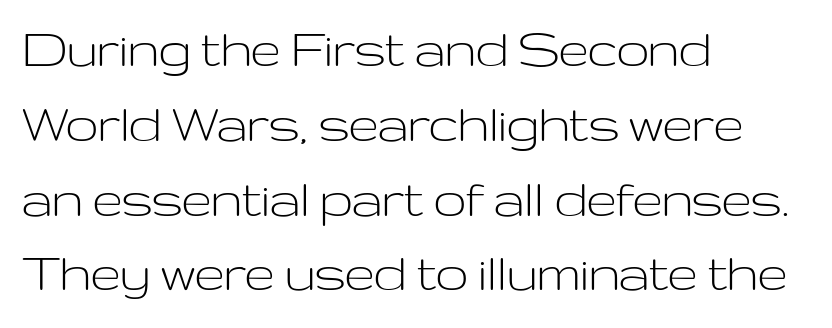
In terms of letterspacing, this is plain default setting. The designer left line spacing at the default. The glyphs are unaccompanied by any horizontal stroke below them. The designer went with a sans here, leaving each stem footless.
